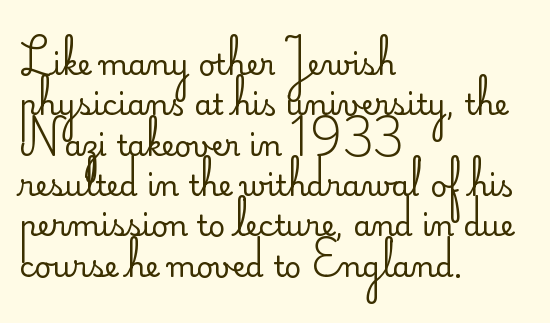
Beneath every word, the page is bare. The letters advance in unequal steps, a hallmark of proportional type. Rows of type keep a routine distance in the vertical direction. The passage is arranged the way most books set body copy — flush left. Stem width sits at or under what a default text font uses. Quick note: not italic, upright.
